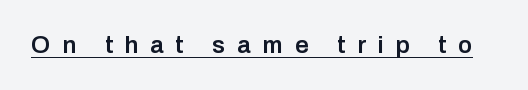
The image shows 24 px text type, upright; set unusually wide letter spacing (+0.5 em), underlined.
